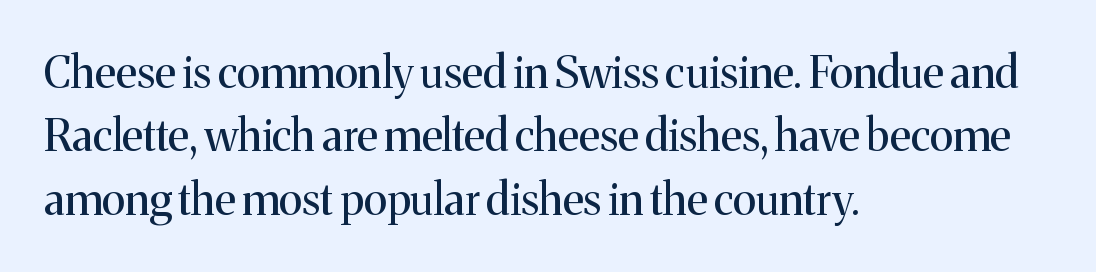
The area under the type is left untouched. A light-to-regular cut is what we see here. The letters sit at their default tracking, neither squeezed nor spread. Each letter's strokes conclude with small projecting serifs. A typesetter would call this proportional, since set widths differ per character. The space between consecutive lines is moderate.
